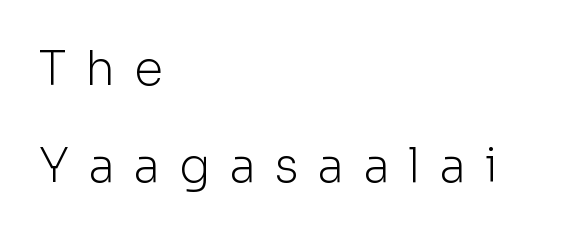
Someone cranked the tracking dial way up on this one. The letters stand upright; this is a roman face. Casual observation: everything's shoved over to the left. Unlike a traditional serif, this face leaves its strokes unadorned. You could not count columns in this text — the font is proportionally spaced.
